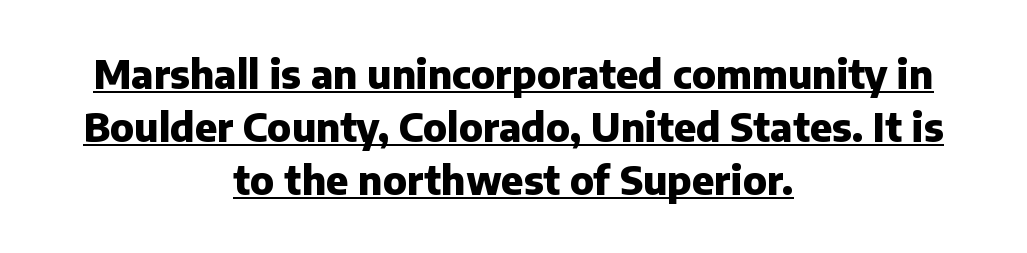
The image shows 39 px heavy sans-serif type, upright; set centered, normal line spacing (1.36x), normal letter spacing, underlined; low stroke contrast and a medium x-height.
